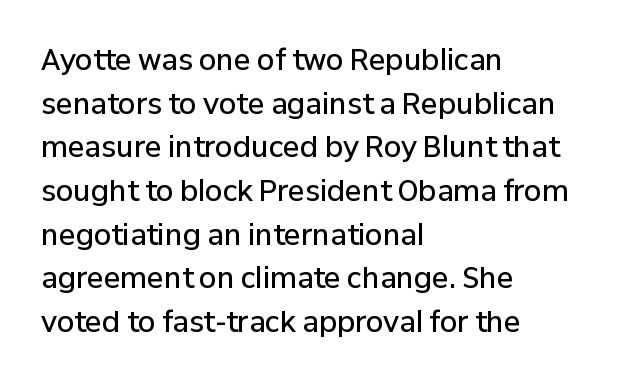
Q: Is the text bold? A: Semi-bold.
Q: Is the text italic (slanted)? A: No, it is upright.
Q: Is the typeface a serif or a sans-serif typeface? A: Sans-serif.
Q: Is the text underlined? A: No.
Q: How is the paragraph aligned? A: Left-aligned.
Q: Is the spacing between letters normal or unusually wide? A: Normal.
Q: Is the spacing between lines tight, normal or loose? A: Normal.
Q: Width (condensed, normal, or wide)? A: Normal.
Q: Stroke contrast? A: Low.
Q: x-height? A: Medium.
Q: Monospaced? A: No.
